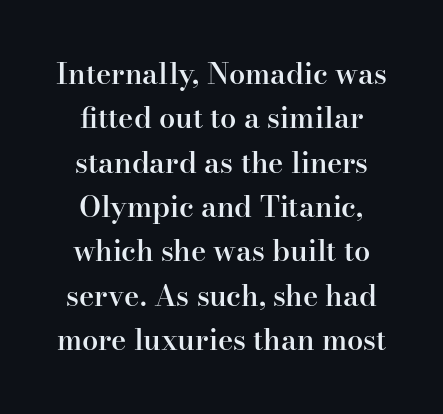
The image shows 29 px semibold serif type, upright; set centered, normal line spacing (1.53x), normal letter spacing, not underlined; high stroke contrast and a small x-height.
